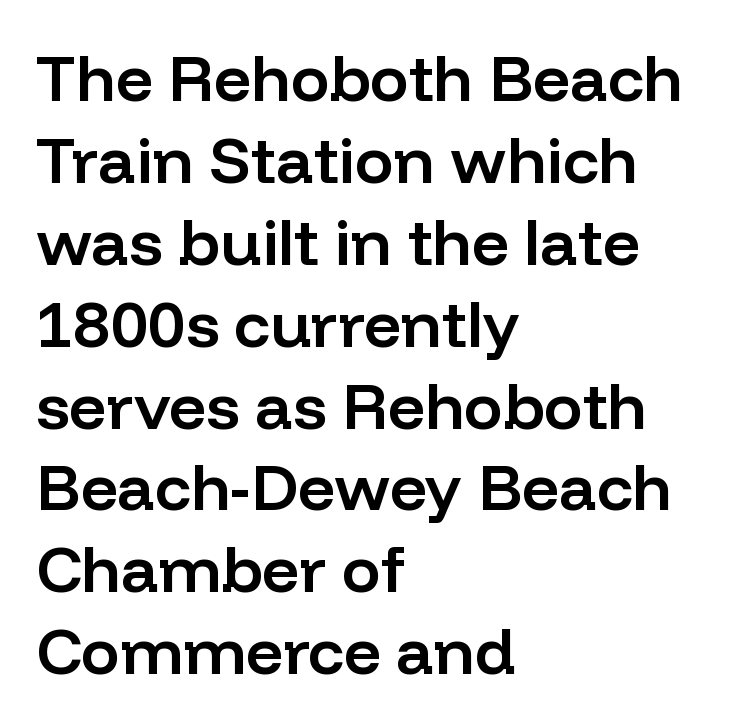
Q: Is the text bold? A: Semi-bold.
Q: Is the text italic (slanted)? A: No, it is upright.
Q: Is the typeface a serif or a sans-serif typeface? A: Sans-serif.
Q: Is the text underlined? A: No.
Q: How is the paragraph aligned? A: Left-aligned.
Q: Is the spacing between letters normal or unusually wide? A: Normal.
Q: Is the spacing between lines tight, normal or loose? A: Normal.
Q: Width (condensed, normal, or wide)? A: Normal.
Q: Stroke contrast? A: Low.
Q: x-height? A: Medium.
Q: Monospaced? A: No.
